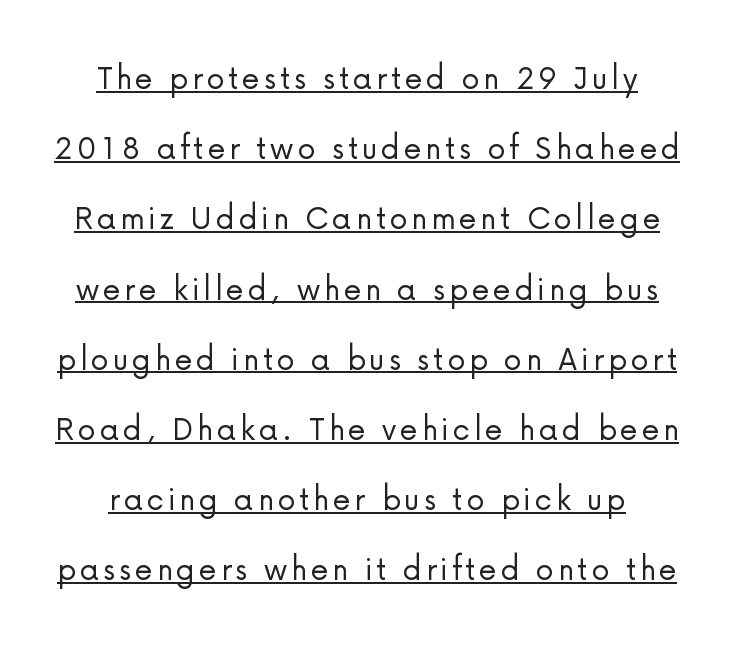
The vertical gap from one line to the next is large. This sample has the flowing, uneven cadence of proportional lettering. The letters stand upright; this is a roman face. This sample carries an underscore along the baseline area. Summary of weight: not heavy and not bold.
